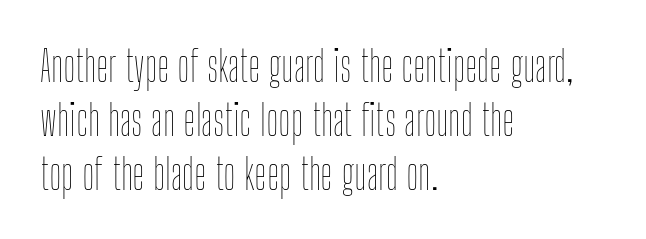
Think of a printed novel: that variable character pitch is what you see here. Each word holds together tightly as a unit, with standard inter-letter gaps. This block has exactly the height ordinary leading produces. You can tell it's not italic because the verticals are truly vertical.
